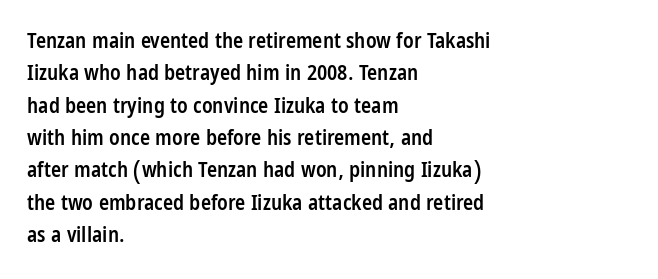
{"italic": "no", "bold": "semi", "underline": "no", "align": "left", "line_spacing": "normal", "line_spacing_ratio": 1.54, "letter_spacing": "normal", "letter_spacing_em": 0.0, "glyph_px": 21}
